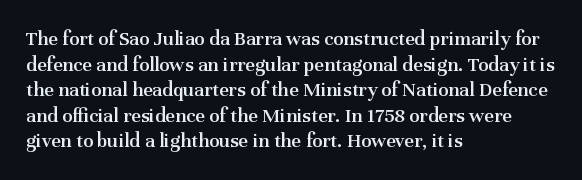
Nobody drew a line under any word here. The letters stand straight up with perfectly vertical stems. Emphasis by weight is partial: semibold. Nobody touched the tracking dial on this one. Compared with a centered layout, this one pins lines to the left instead.
